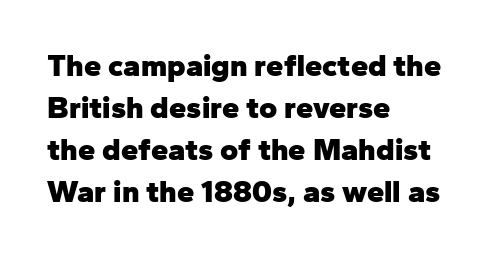
The image shows 31 px heavy sans-serif type, upright; set left-aligned, normal line spacing (1.36x), normal letter spacing, not underlined; low stroke contrast and a medium x-height.
